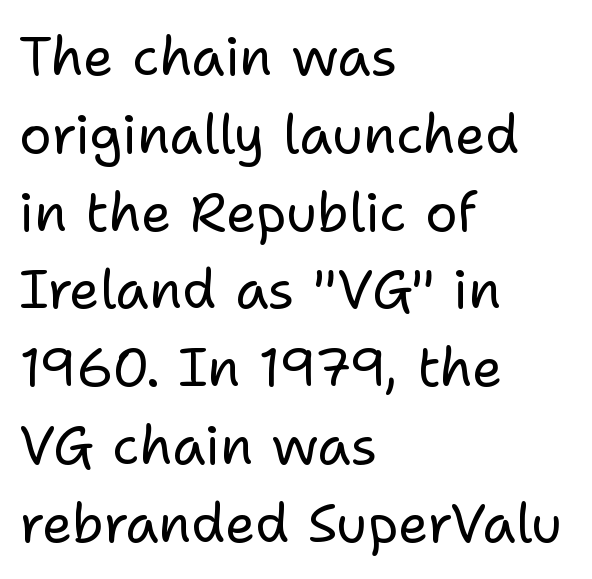
Note the varied advance widths — an 'i' is clearly narrower than an 'm'. Plain, unruled lines of type. Note: no serifs on the glyphs. What stands out about the letter spacing? Nothing — it is the standard amount.
